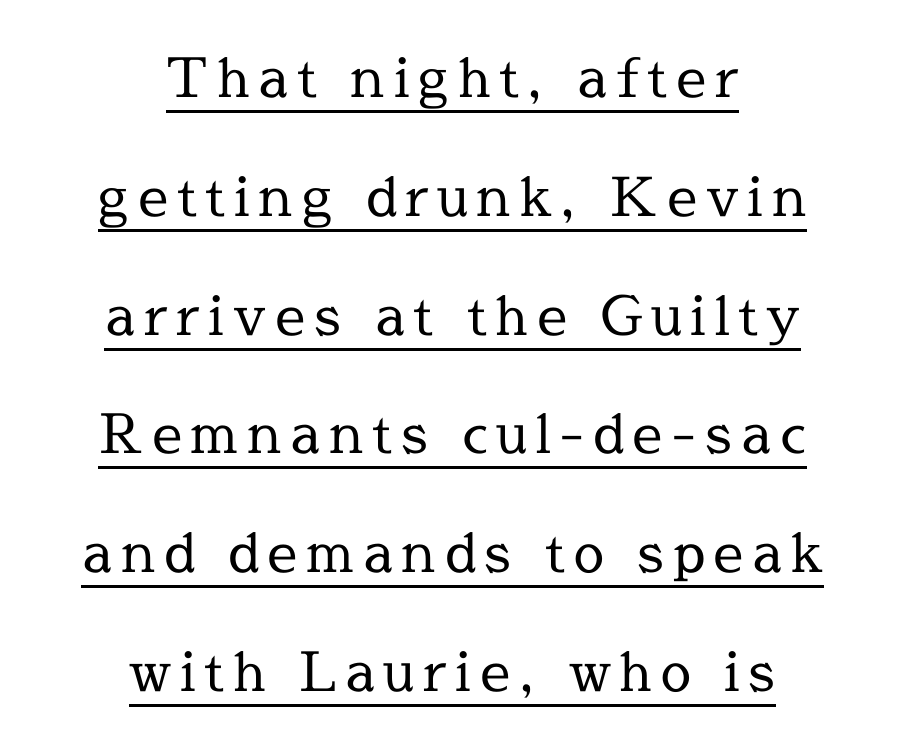
Q: Is the text bold? A: No.
Q: Is the text italic (slanted)? A: No, it is upright.
Q: Is the typeface a serif or a sans-serif typeface? A: Serif.
Q: Is the text underlined? A: Yes.
Q: How is the paragraph aligned? A: Centered.
Q: Is the spacing between lines tight, normal or loose? A: Loose.
Q: Width (condensed, normal, or wide)? A: Normal.
Q: x-height? A: Medium.
Q: Monospaced? A: No.
